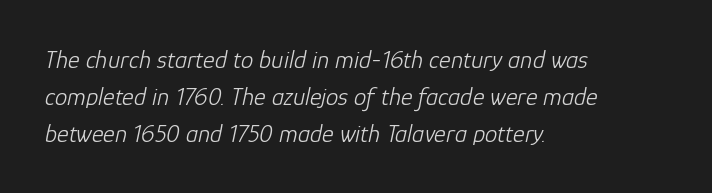
Q: Is the text bold? A: No.
Q: Is the text italic (slanted)? A: Yes, it leans right by about 12 degrees.
Q: Is the text underlined? A: No.
Q: How is the paragraph aligned? A: Left-aligned.
Q: Is the spacing between letters normal or unusually wide? A: Normal.
Q: Is the spacing between lines tight, normal or loose? A: Normal.
